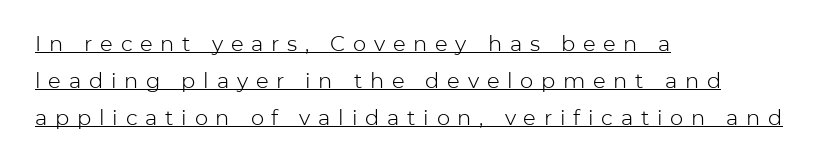
These lines are set flush left with a ragged right edge. Quick note: underline on. The gaps between neighbouring characters are conspicuously large. When letters stand straight like this, we call the style roman or upright.
